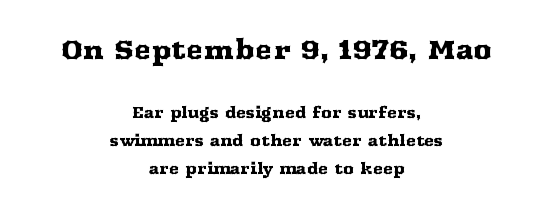
Both edges are ragged and mirror each other, which tells us the setting is centered. Does the bottom block carry the larger type? No, the top block does. In terms of letterspacing, this is plain default setting. Unmarked baselines from the first word to the last.
